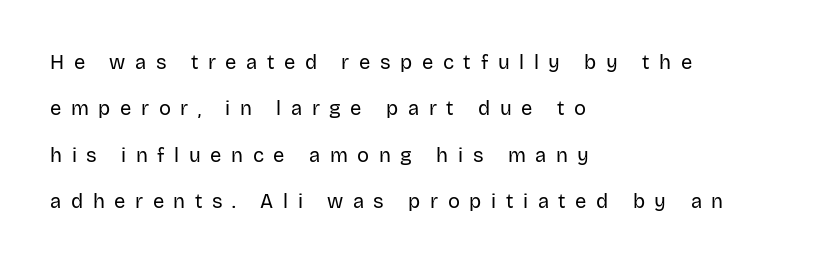
{"italic": "no", "bold": "no", "underline": "no", "align": "left", "line_spacing": "loose", "line_spacing_ratio": 2.32, "letter_spacing": "wide", "letter_spacing_em": 0.48, "glyph_px": 20}
